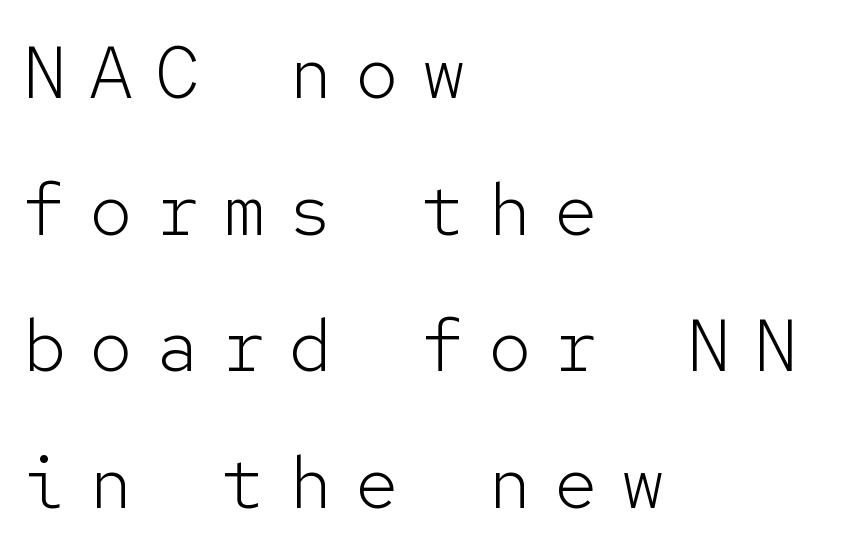
This sample is left-justified, so line endings fall wherever the words run out. A typesetter would call this monospace, since all characters share one set width. It's the straight-up-and-down kind of type. Here the glyphs are tracked loosely, breaking word shapes into spaced letters.
